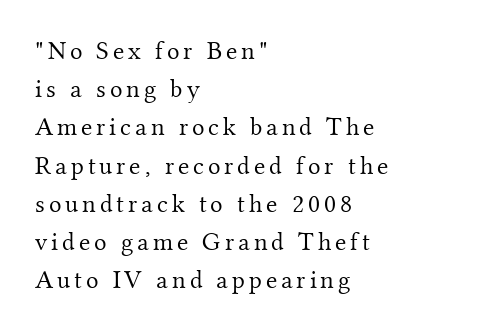
{"italic": "no", "bold": "no", "underline": "no", "align": "left", "line_spacing": "normal", "line_spacing_ratio": 1.47, "glyph_px": 26}
